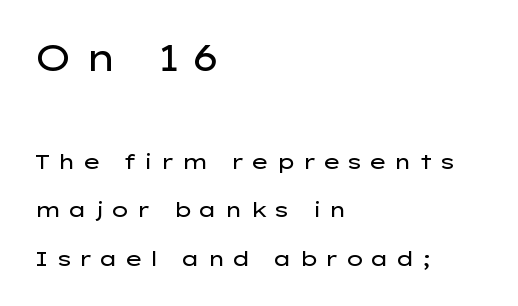
Q: Is the text bold? A: No.
Q: Is the text italic (slanted)? A: No, it is upright.
Q: Is the typeface a serif or a sans-serif typeface? A: Sans-serif.
Q: Is the text underlined? A: No.
Q: How is the paragraph aligned? A: Left-aligned.
Q: Is the spacing between letters normal or unusually wide? A: Unusually wide.
Q: Is the spacing between lines tight, normal or loose? A: Loose.
Q: Which block of text is set in a larger size, the first (top) or the second (bottom)? A: The first (top) one.
Q: Width (condensed, normal, or wide)? A: Wide.
Q: Stroke contrast? A: Low.
Q: x-height? A: Medium.
Q: Monospaced? A: No.
